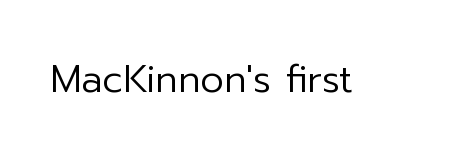
Q: Is the text bold? A: No.
Q: Is the text italic (slanted)? A: No, it is upright.
Q: Is the typeface a serif or a sans-serif typeface? A: Sans-serif.
Q: Is the text underlined? A: No.
Q: Is the spacing between letters normal or unusually wide? A: Normal.
Q: Width (condensed, normal, or wide)? A: Normal.
Q: Stroke contrast? A: Low.
Q: x-height? A: Medium.
Q: Monospaced? A: No.
